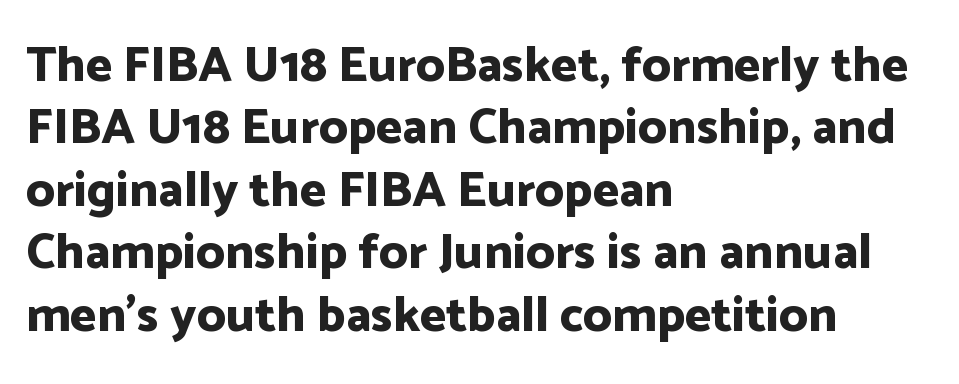
{"serif": "no", "italic": "no", "bold": "yes", "weight": "bold", "width": "normal", "stroke_contrast": "low", "x_height": "medium", "monospaced": "no", "underline": "no", "align": "left", "line_spacing": "normal", "line_spacing_ratio": 1.25, "letter_spacing": "normal", "letter_spacing_em": 0.0, "glyph_px": 50}
